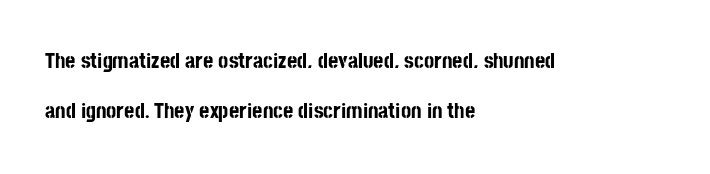
{"italic": "no", "bold": "yes", "underline": "no", "align": "left", "line_spacing": "loose", "line_spacing_ratio": 2.27, "letter_spacing": "normal", "letter_spacing_em": 0.0, "glyph_px": 22}
